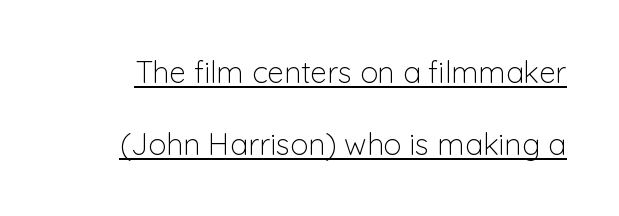
The leading is generous, giving the passage an open texture. Is this a heavy cut? Hardly; it is regular or lighter. Default kerning and tracking; the words read as compact shapes. Is this a fixed-width face? No — the glyphs have proportional, varying widths. Type style note: lacks serifs. Underlined type.
